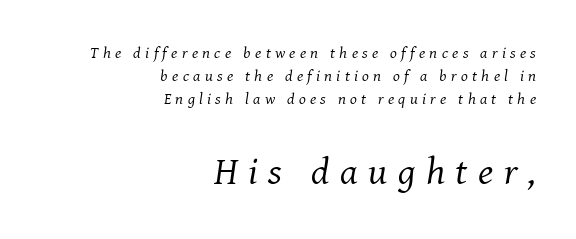
{"serif": "yes", "italic": "yes", "lean": "right", "slant_degrees": 8, "bold": "no", "weight": "regular", "width": "normal", "stroke_contrast": "medium", "x_height": "medium", "monospaced": "no", "underline": "no", "align": "right", "line_spacing": "normal", "line_spacing_ratio": 1.45, "letter_spacing": "wide", "letter_spacing_em": 0.27, "larger_block": "second", "size_ratio": 2.44, "glyph_px": 39}
